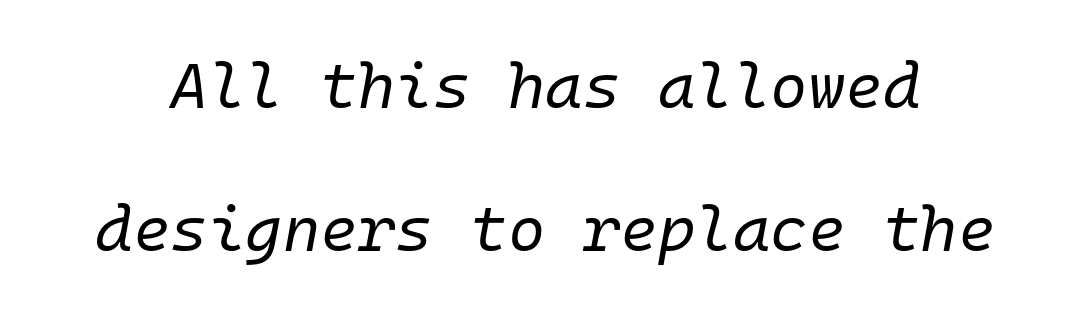
The image shows 64 px regular-weight type, italic (leaning right), monospaced; set loose line spacing (2.24x), normal letter spacing, not underlined; low stroke contrast and a medium x-height.
